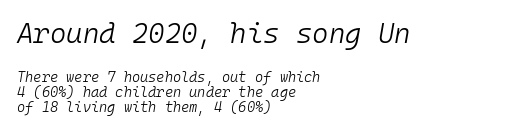
{"italic": "yes", "lean": "right", "slant_degrees": 10, "bold": "no", "weight": "light", "width": "normal", "stroke_contrast": "low", "x_height": "medium", "monospaced": "yes", "underline": "no", "align": "left", "line_spacing": "tight", "line_spacing_ratio": 1.07, "letter_spacing": "normal", "letter_spacing_em": 0.0, "larger_block": "first", "size_ratio": 2.0, "glyph_px": 28}
